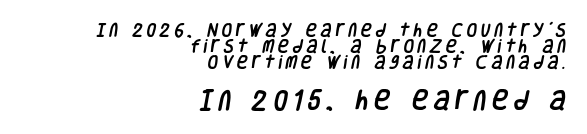
{"underline": "no", "align": "right", "line_spacing": "tight", "line_spacing_ratio": 1.08, "letter_spacing": "wide", "letter_spacing_em": 0.26, "larger_block": "second", "size_ratio": 1.47, "glyph_px": 22}
